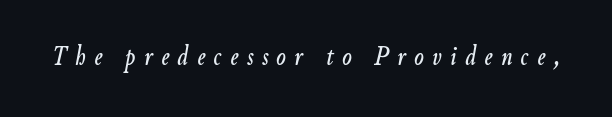
The image shows 28 px condensed type, italic (leaning right); set unusually wide letter spacing (+0.3 em), not underlined; low stroke contrast and a small x-height.
